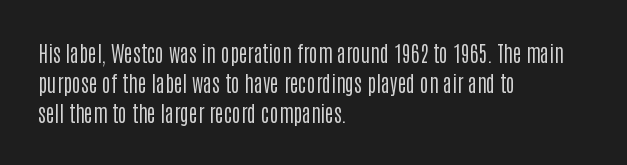
Compared with typical body copy, the letter spacing here is the same. The text block is weighted toward the left margin, trailing off unevenly rightward. The foot of each line stays bare and open. Evenly set lines give the paragraph a standard silhouette. Stroke thickness stays within the range of a standard reading face or lighter.
